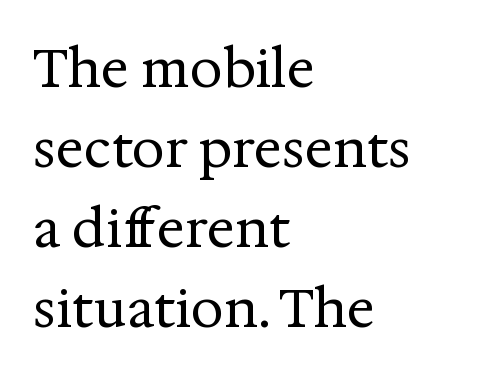
{"serif": "yes", "italic": "no", "bold": "no", "weight": "regular", "width": "normal", "stroke_contrast": "medium", "x_height": "medium", "monospaced": "no", "underline": "no", "align": "left", "line_spacing": "normal", "line_spacing_ratio": 1.54, "letter_spacing": "normal", "letter_spacing_em": 0.0, "glyph_px": 52}
